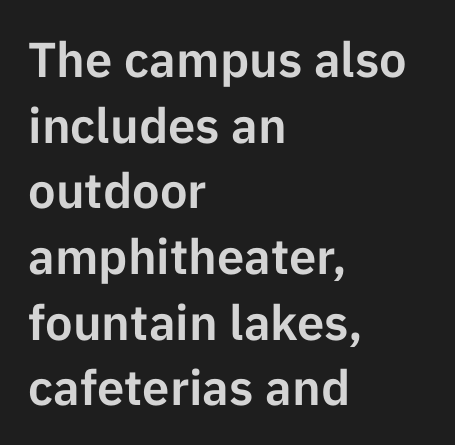
Spacing verdict: proportional, widths tailored to each character. Upright lettering throughout. Line starts are locked; line ends wander. In terms of letterform style, serifs are entirely absent. Reading down the column, the eye jumps a familiar distance to each next line.
